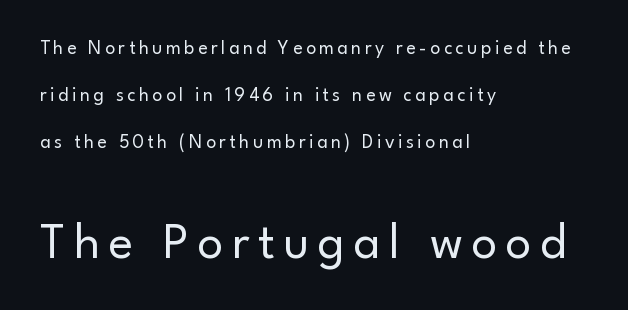
{"serif": "no", "italic": "no", "bold": "no", "weight": "regular", "width": "normal", "stroke_contrast": "low", "x_height": "small", "monospaced": "no", "underline": "no", "align": "left", "line_spacing": "loose", "line_spacing_ratio": 2.35, "larger_block": "second", "size_ratio": 2.55, "glyph_px": 51}
